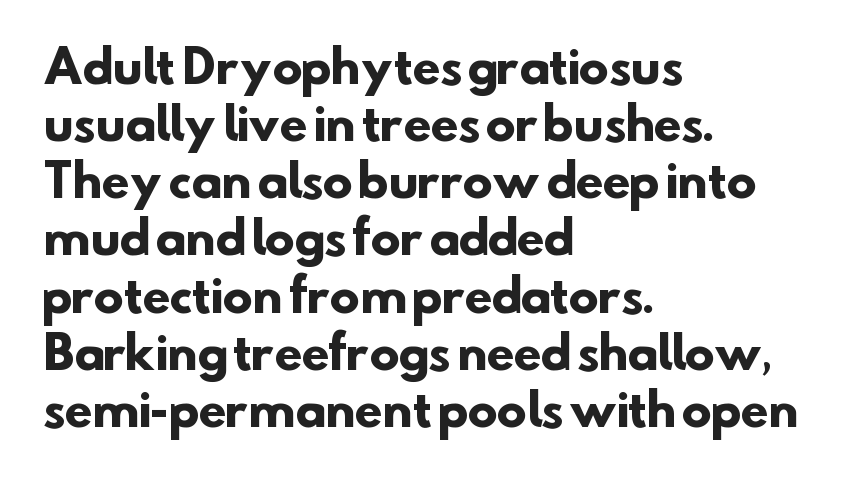
Q: Is the text bold? A: Yes.
Q: Is the typeface a serif or a sans-serif typeface? A: Sans-serif.
Q: Is the text underlined? A: No.
Q: How is the paragraph aligned? A: Left-aligned.
Q: Is the spacing between letters normal or unusually wide? A: Normal.
Q: Is the spacing between lines tight, normal or loose? A: Normal.
Q: Width (condensed, normal, or wide)? A: Normal.
Q: Stroke contrast? A: Low.
Q: x-height? A: Small.
Q: Monospaced? A: No.
